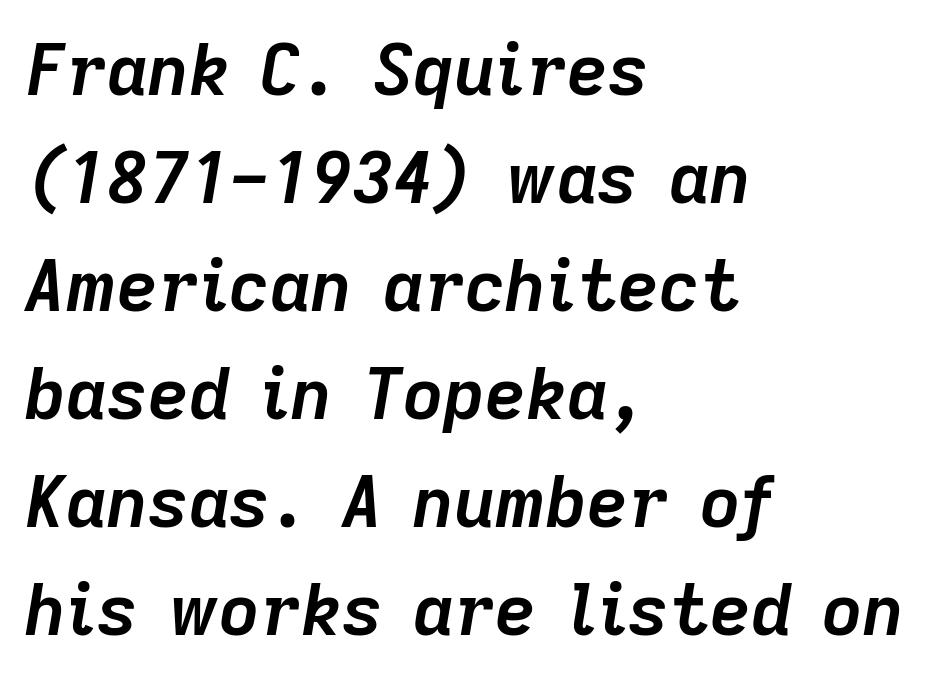
Heavy-handed strokes throughout: this text is bold. A typesetter would call this proportional, since set widths differ per character. These lines sit exactly where default settings would place them. Quick note: italic.
